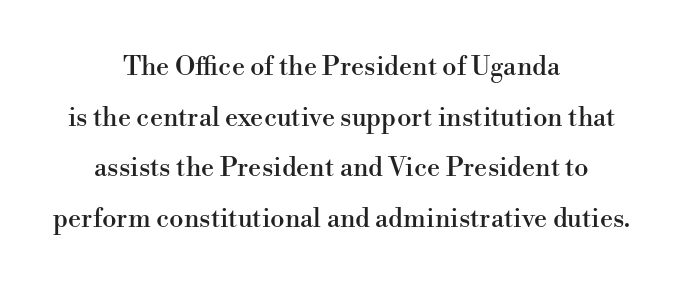
Q: Is the text italic (slanted)? A: No, it is upright.
Q: Is the text underlined? A: No.
Q: How is the paragraph aligned? A: Centered.
Q: Is the spacing between letters normal or unusually wide? A: Normal.
Q: Is the spacing between lines tight, normal or loose? A: Loose.
